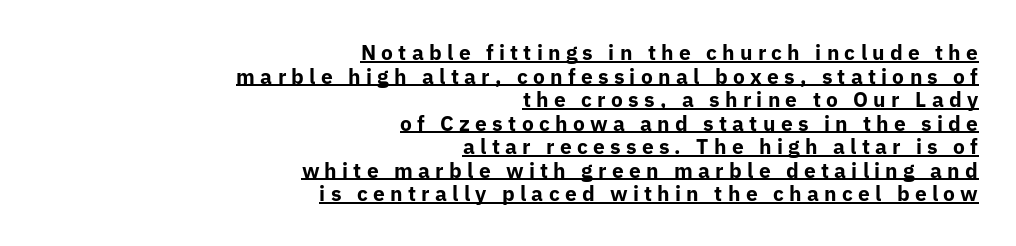
Q: Is the text bold? A: Yes.
Q: Is the text italic (slanted)? A: No, it is upright.
Q: Is the text underlined? A: Yes.
Q: How is the paragraph aligned? A: Right-aligned.
Q: Is the spacing between letters normal or unusually wide? A: Unusually wide.
Q: Is the spacing between lines tight, normal or loose? A: Tight.
